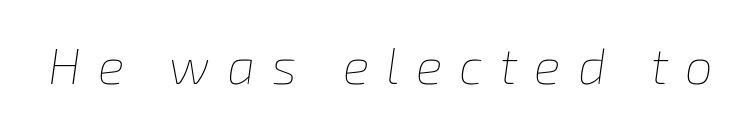
The image shows 50 px thin type, italic (leaning right); set unusually wide letter spacing (+0.34 em), not underlined; low stroke contrast and a medium x-height.
